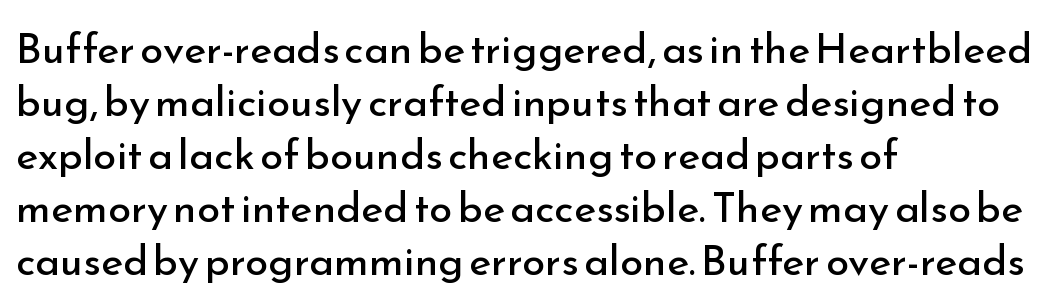
This block has exactly the height ordinary leading produces. Caption: face not bold, strokes unweighted. The characters display no serif detailing; their extremities are plain. A bare baseline throughout the passage. This sample has the flowing, uneven cadence of proportional lettering. A roman cut, with each character standing at attention.
